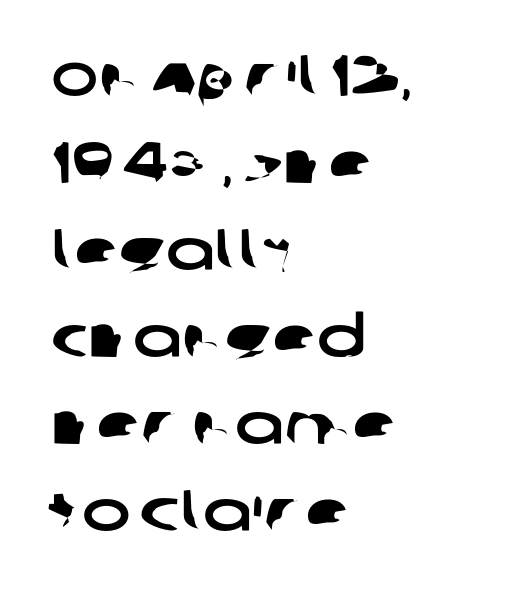
{"serif": "no", "width": "wide", "stroke_contrast": "low", "x_height": "large", "monospaced": "no", "underline": "no", "align": "left", "line_spacing": "normal", "line_spacing_ratio": 1.5, "letter_spacing": "normal", "letter_spacing_em": 0.0, "glyph_px": 58}
